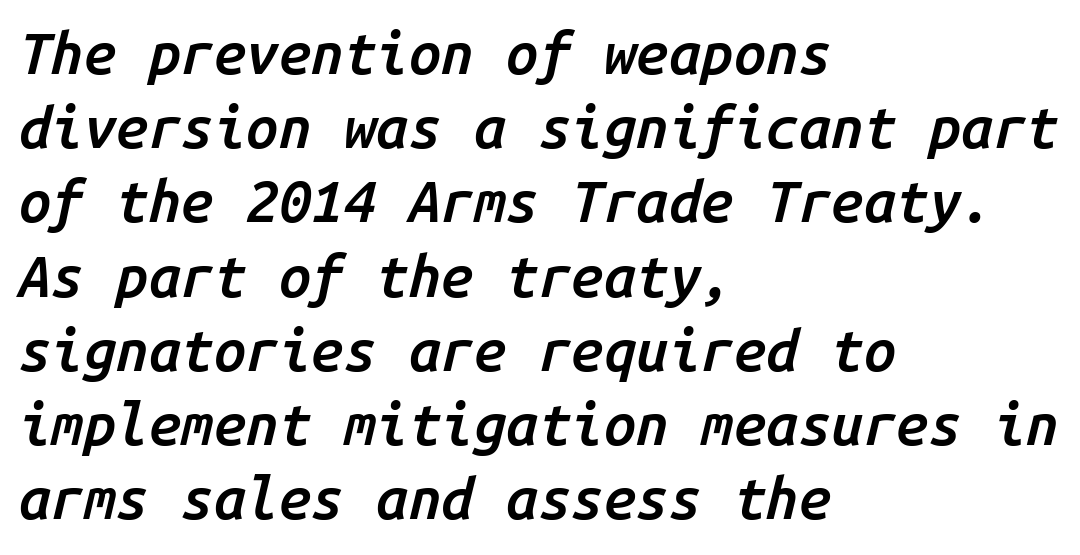
{"italic": "yes", "lean": "right", "slant_degrees": 14, "bold": "semi", "weight": "semibold", "width": "normal", "stroke_contrast": "low", "x_height": "medium", "monospaced": "yes", "underline": "no", "align": "left", "line_spacing": "normal", "line_spacing_ratio": 1.28, "letter_spacing": "normal", "letter_spacing_em": 0.0, "glyph_px": 58}
